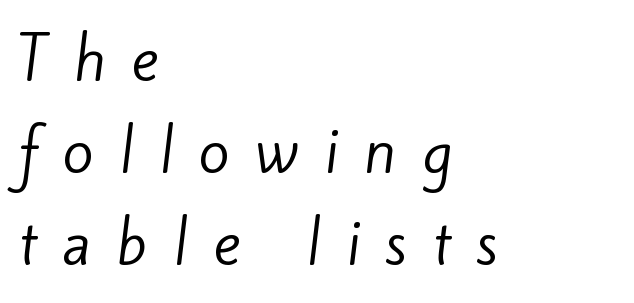
The image shows 57 px regular-weight sans-serif type; set left-aligned, normal line spacing (1.61x), unusually wide letter spacing (+0.45 em), not underlined; low stroke contrast and a small x-height.
